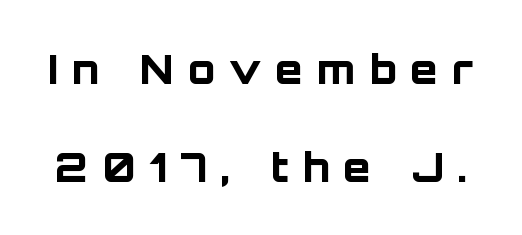
{"serif": "no", "italic": "no", "bold": "yes", "weight": "bold", "width": "normal", "stroke_contrast": "low", "x_height": "large", "monospaced": "no", "underline": "no", "line_spacing": "loose", "line_spacing_ratio": 2.44, "letter_spacing": "wide", "letter_spacing_em": 0.35, "glyph_px": 40}
